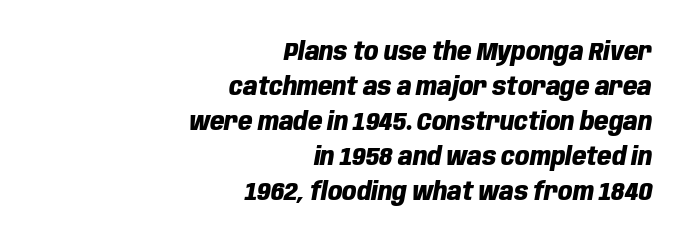
Regarding leading, the lines here are spaced in the standard way. I'd describe the lettering as bold — thick and assertive. Nobody drew a line under any word here. Compared with typical body copy, the letter spacing here is the same.
